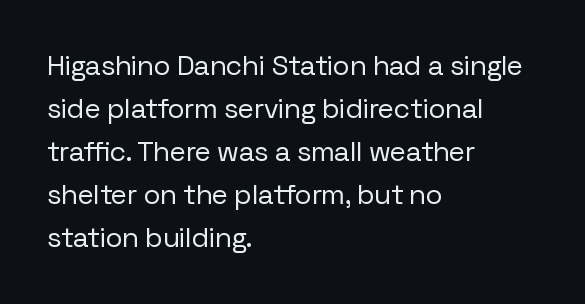
{"serif": "no", "italic": "no", "bold": "no", "weight": "regular", "width": "normal", "stroke_contrast": "low", "x_height": "medium", "monospaced": "no", "underline": "no", "align": "left", "line_spacing": "normal", "line_spacing_ratio": 1.54, "letter_spacing": "normal", "letter_spacing_em": 0.0, "glyph_px": 28}
